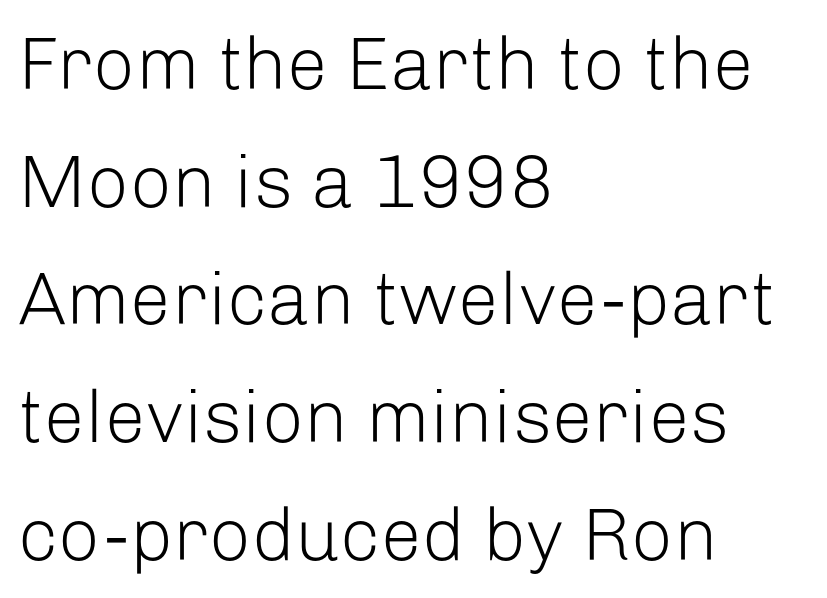
The image shows 74 px light sans-serif type, upright; set left-aligned, normal line spacing (1.59x), normal letter spacing, not underlined; low stroke contrast and a medium x-height.
